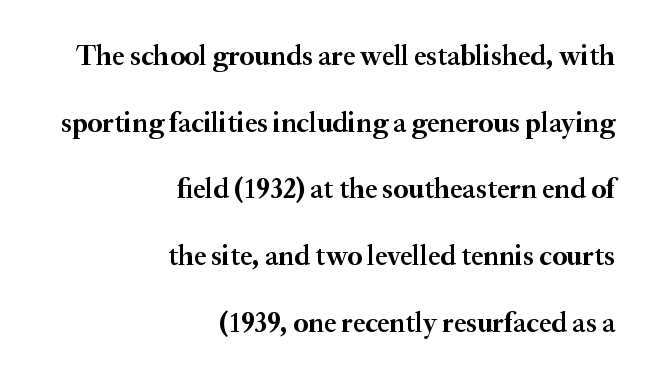
Q: Is the text bold? A: Yes.
Q: Is the text italic (slanted)? A: No, it is upright.
Q: Is the typeface a serif or a sans-serif typeface? A: Serif.
Q: Is the text underlined? A: No.
Q: How is the paragraph aligned? A: Right-aligned.
Q: Is the spacing between letters normal or unusually wide? A: Normal.
Q: Is the spacing between lines tight, normal or loose? A: Loose.
Q: Width (condensed, normal, or wide)? A: Normal.
Q: Stroke contrast? A: Medium.
Q: x-height? A: Small.
Q: Monospaced? A: No.
